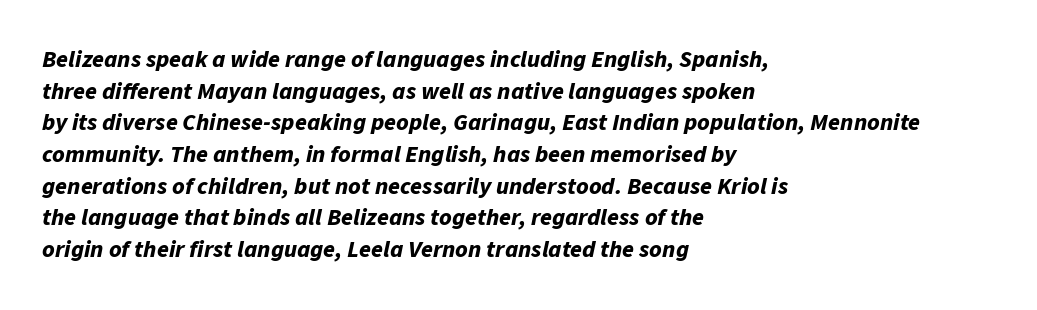
{"italic": "yes", "lean": "right", "slant_degrees": 11, "bold": "yes", "underline": "no", "align": "left", "line_spacing": "normal", "line_spacing_ratio": 1.32, "letter_spacing": "normal", "letter_spacing_em": 0.0, "glyph_px": 24}
